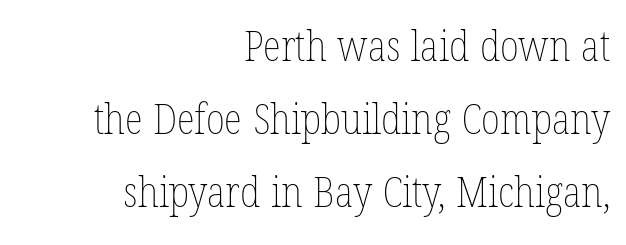
{"italic": "no", "bold": "no", "weight": "thin", "width": "condensed", "stroke_contrast": "low", "x_height": "medium", "monospaced": "no", "underline": "no", "align": "right", "line_spacing_ratio": 1.74, "letter_spacing": "normal", "letter_spacing_em": 0.0, "glyph_px": 42}
